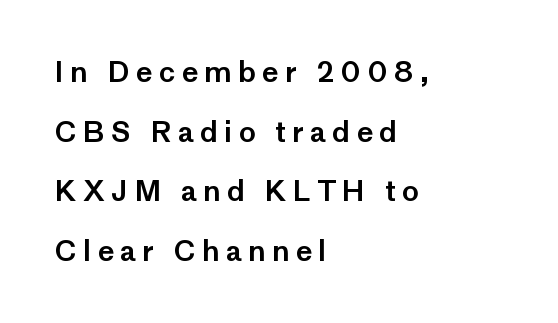
The image shows 28 px sans-serif type, upright; set left-aligned, loose line spacing (2.13x), unusually wide letter spacing (+0.23 em), not underlined; low stroke contrast and a medium x-height.
